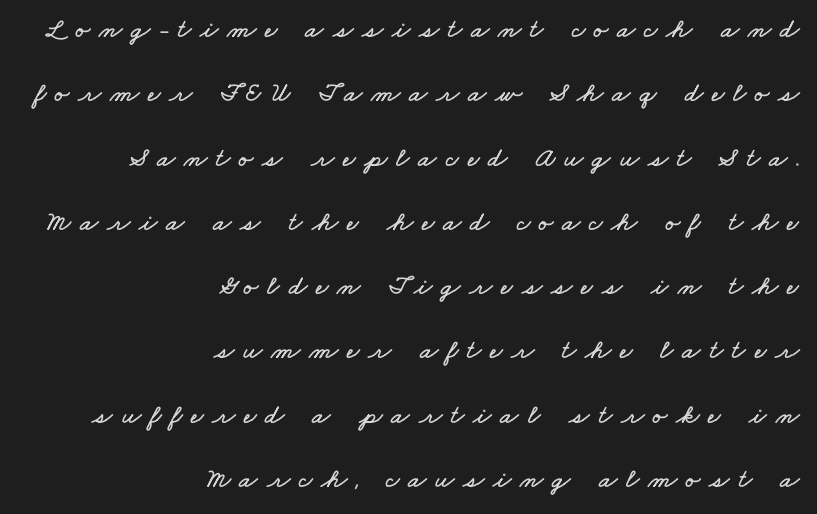
{"underline": "no", "align": "right", "line_spacing": "loose", "line_spacing_ratio": 2.38, "letter_spacing": "wide", "letter_spacing_em": 0.32, "glyph_px": 27}
